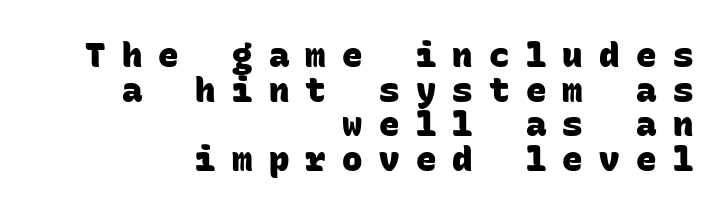
A typesetter would call this monospace, since all characters share one set width. Notice how descenders almost collide with the ascenders below — that's tight leading. The space directly below the letters is spotless. Is the block centered? No — it sits flush against the right margin.
